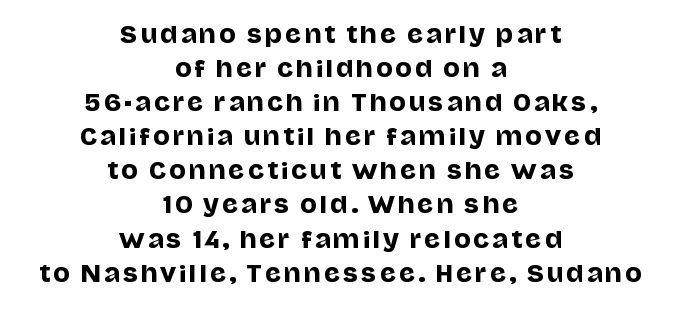
Q: Is the text italic (slanted)? A: No, it is upright.
Q: Is the text underlined? A: No.
Q: How is the paragraph aligned? A: Centered.
Q: Is the spacing between lines tight, normal or loose? A: Normal.
